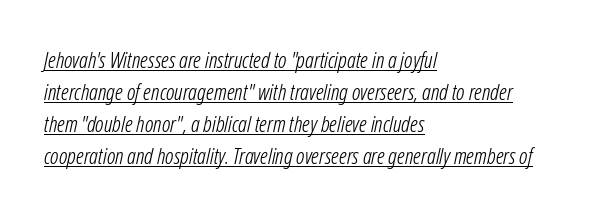
The image shows 22 px text type, italic (leaning right); set left-aligned, normal line spacing (1.45x), normal letter spacing, underlined.
